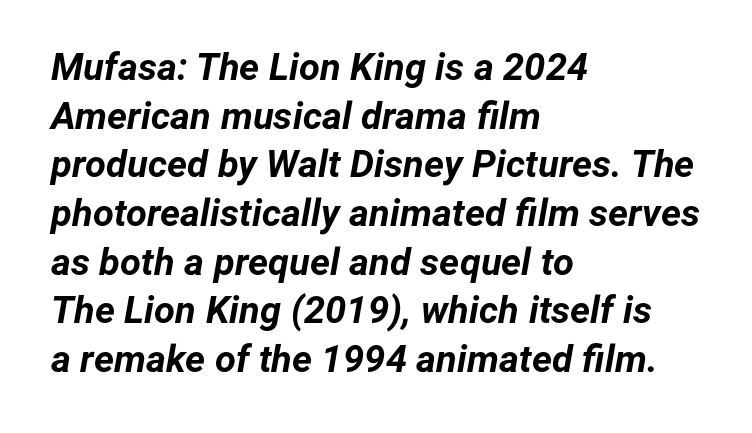
The image shows 38 px bold type, italic (leaning right); set left-aligned, normal line spacing (1.28x), normal letter spacing, not underlined; low stroke contrast and a medium x-height.
